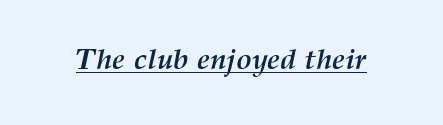
{"italic": "yes", "lean": "right", "slant_degrees": 12, "bold": "yes", "weight": "semibold", "width": "normal", "stroke_contrast": "medium", "x_height": "medium", "monospaced": "no", "underline": "yes", "letter_spacing": "normal", "letter_spacing_em": 0.0, "glyph_px": 29}
